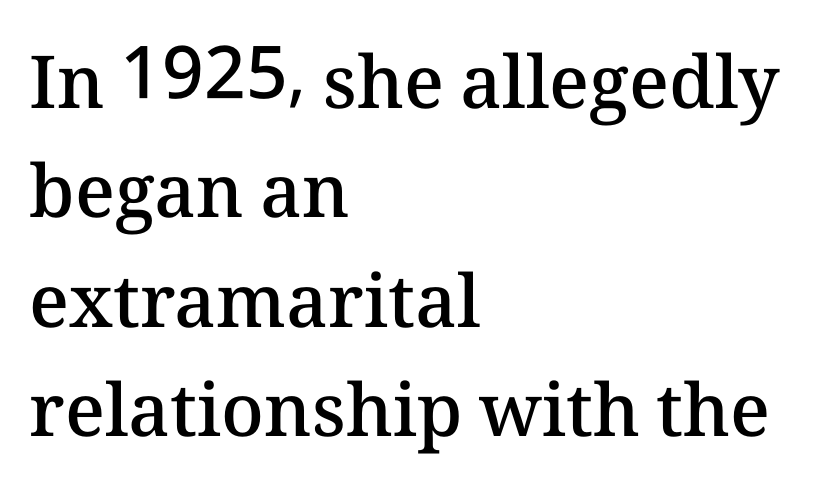
The image shows 73 px semibold type, upright; set left-aligned, normal line spacing (1.5x), normal letter spacing, not underlined; medium stroke contrast and a medium x-height.
